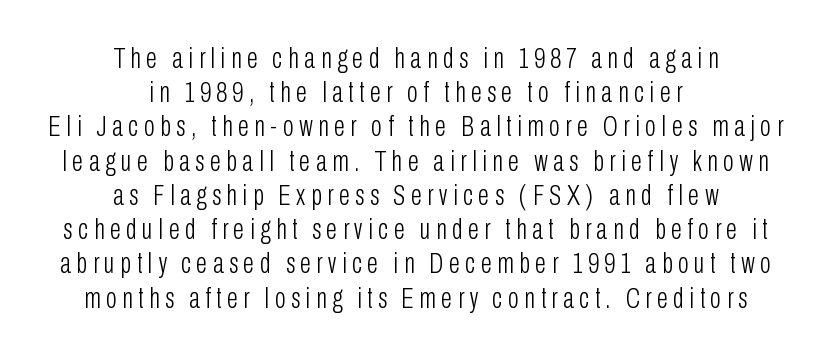
The image shows 29 px light, condensed sans-serif type, upright; set centered, line spacing 1.18x, not underlined; low stroke contrast and a medium x-height.
